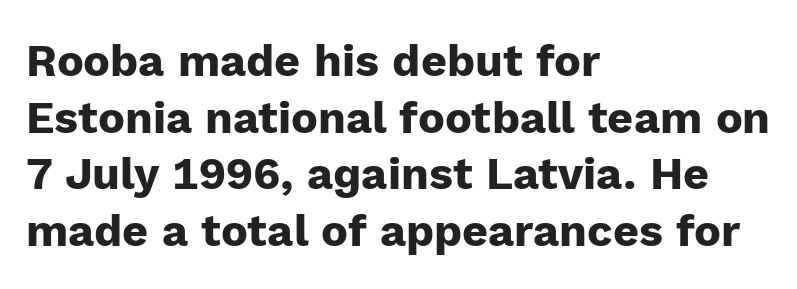
The image shows 45 px heavy sans-serif type, upright; set left-aligned, normal line spacing (1.26x), normal letter spacing, not underlined; low stroke contrast and a medium x-height.
